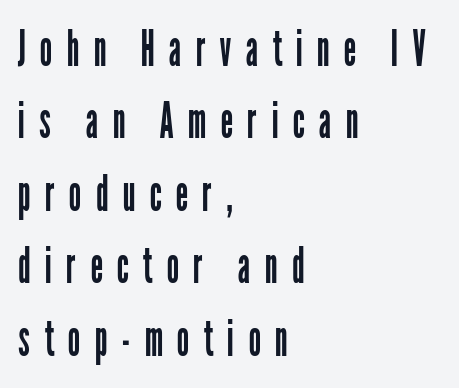
{"serif": "no", "italic": "no", "bold": "no", "weight": "regular", "width": "condensed", "stroke_contrast": "low", "x_height": "medium", "monospaced": "no", "underline": "no", "align": "left", "line_spacing": "normal", "line_spacing_ratio": 1.45, "letter_spacing": "wide", "letter_spacing_em": 0.28, "glyph_px": 50}
